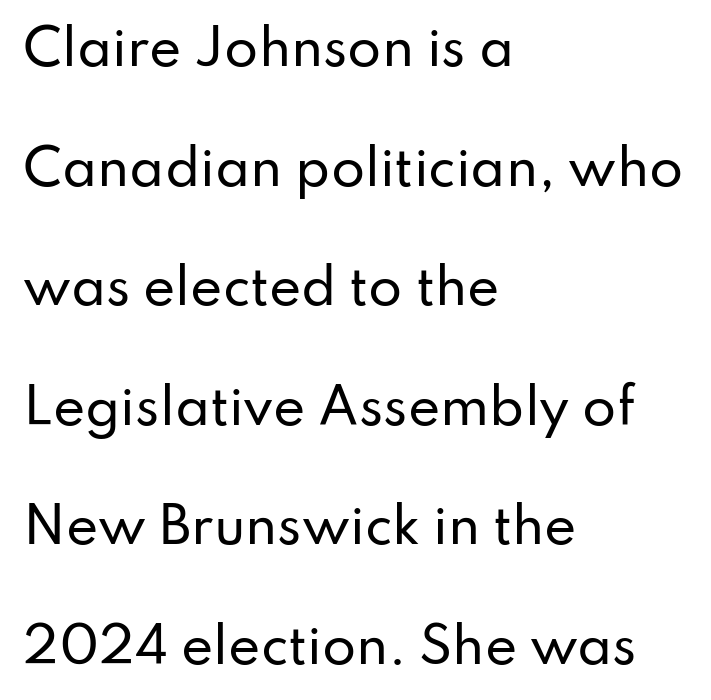
Q: Is the text italic (slanted)? A: No, it is upright.
Q: Is the typeface a serif or a sans-serif typeface? A: Sans-serif.
Q: Is the text underlined? A: No.
Q: How is the paragraph aligned? A: Left-aligned.
Q: Is the spacing between letters normal or unusually wide? A: Normal.
Q: Is the spacing between lines tight, normal or loose? A: Loose.
Q: Width (condensed, normal, or wide)? A: Normal.
Q: Stroke contrast? A: Low.
Q: x-height? A: Small.
Q: Monospaced? A: No.
